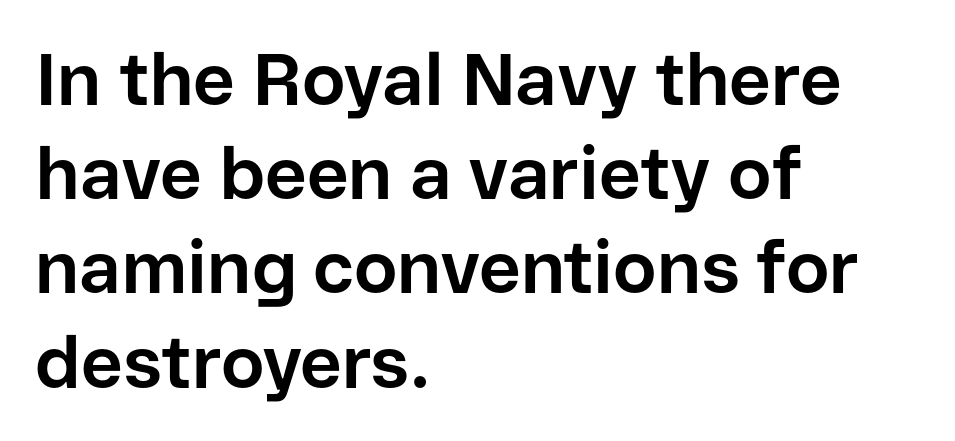
{"serif": "no", "italic": "no", "bold": "yes", "weight": "bold", "width": "normal", "stroke_contrast": "low", "x_height": "medium", "monospaced": "no", "underline": "no", "align": "left", "line_spacing": "normal", "line_spacing_ratio": 1.29, "letter_spacing": "normal", "letter_spacing_em": 0.0, "glyph_px": 73}
